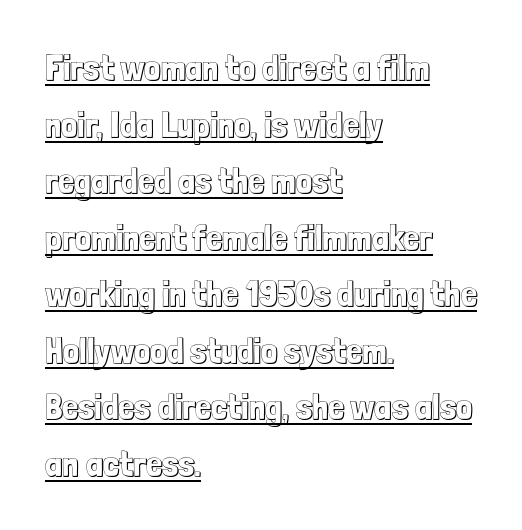
The image shows 36 px condensed type, upright; set left-aligned, normal line spacing (1.57x), normal letter spacing, underlined; a medium x-height.
